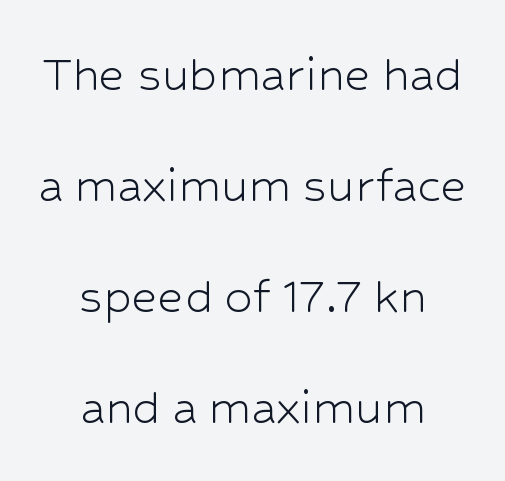
Q: Is the text bold? A: No.
Q: Is the text italic (slanted)? A: No, it is upright.
Q: Is the typeface a serif or a sans-serif typeface? A: Sans-serif.
Q: Is the text underlined? A: No.
Q: How is the paragraph aligned? A: Centered.
Q: Is the spacing between letters normal or unusually wide? A: Normal.
Q: Is the spacing between lines tight, normal or loose? A: Loose.
Q: Width (condensed, normal, or wide)? A: Normal.
Q: Stroke contrast? A: Low.
Q: x-height? A: Medium.
Q: Monospaced? A: No.
